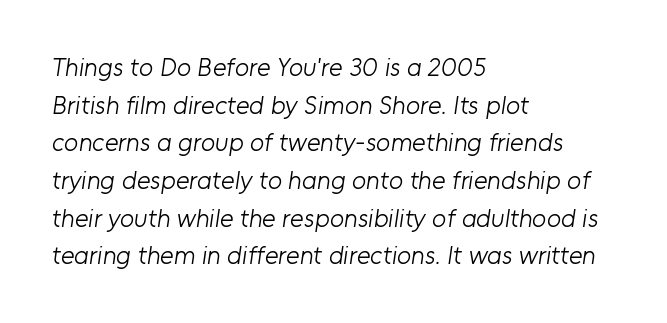
The image shows 26 px text type; set left-aligned, normal line spacing (1.45x), normal letter spacing, not underlined.
